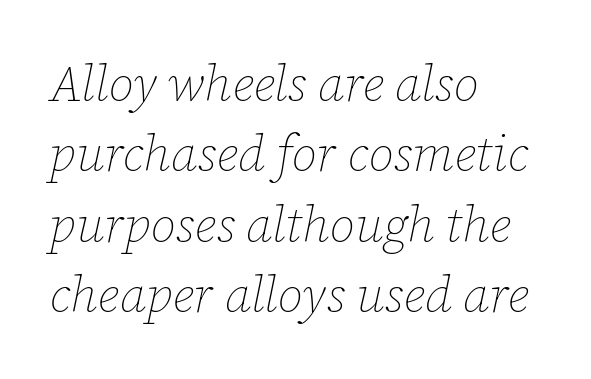
{"italic": "yes", "lean": "right", "slant_degrees": 12, "bold": "no", "weight": "thin", "width": "normal", "stroke_contrast": "low", "x_height": "medium", "monospaced": "no", "underline": "no", "align": "left", "line_spacing": "normal", "line_spacing_ratio": 1.41, "letter_spacing": "normal", "letter_spacing_em": 0.0, "glyph_px": 50}
